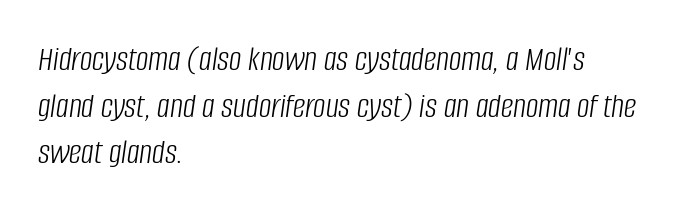
Stem width sits at or under what a default text font uses. Is this a fixed-width face? No — the glyphs have proportional, varying widths. This rendering uses left alignment, leaving the right contour irregular. Students, note that the glyphs here touch the page at normal intervals.
